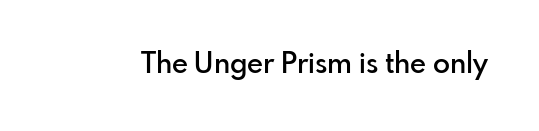
The image shows 28 px semibold sans-serif type, upright; set normal letter spacing, not underlined; low stroke contrast and a small x-height.
